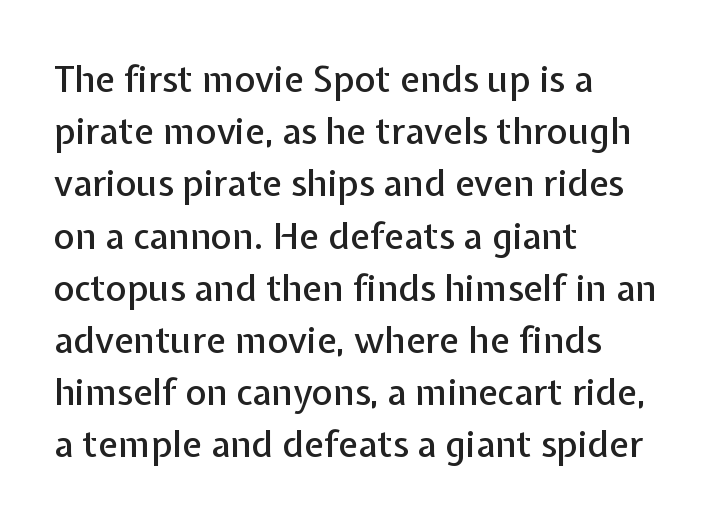
{"serif": "no", "italic": "no", "width": "normal", "stroke_contrast": "low", "x_height": "medium", "monospaced": "no", "underline": "no", "align": "left", "line_spacing": "normal", "line_spacing_ratio": 1.45, "letter_spacing": "normal", "letter_spacing_em": 0.0, "glyph_px": 36}
